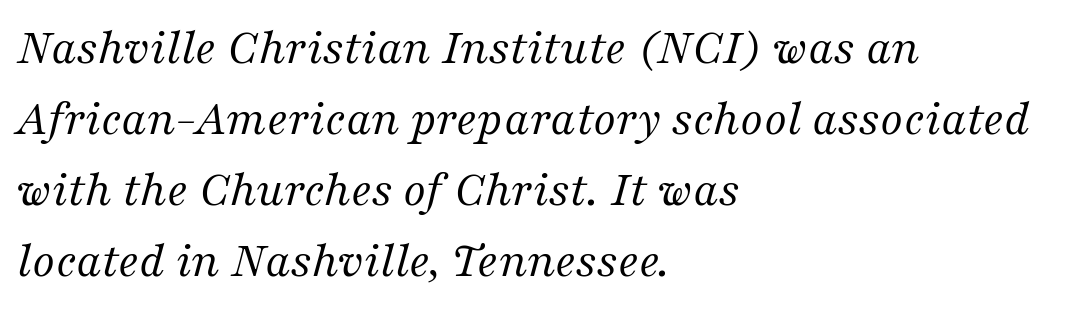
The image shows 51 px regular-weight serif type, italic (leaning right); set left-aligned, normal line spacing (1.39x), normal letter spacing, not underlined; medium stroke contrast and a medium x-height.
